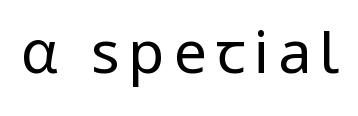
{"serif": "no", "italic": "no", "bold": "no", "weight": "regular", "width": "normal", "stroke_contrast": "low", "x_height": "medium", "monospaced": "no", "underline": "no", "glyph_px": 59}
